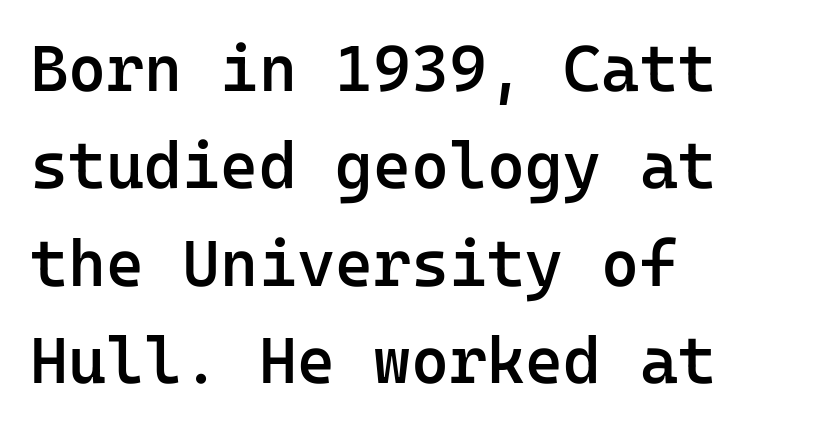
The image shows 65 px semibold sans-serif type, upright, monospaced; set left-aligned, normal line spacing (1.5x), normal letter spacing, not underlined; low stroke contrast and a medium x-height.
